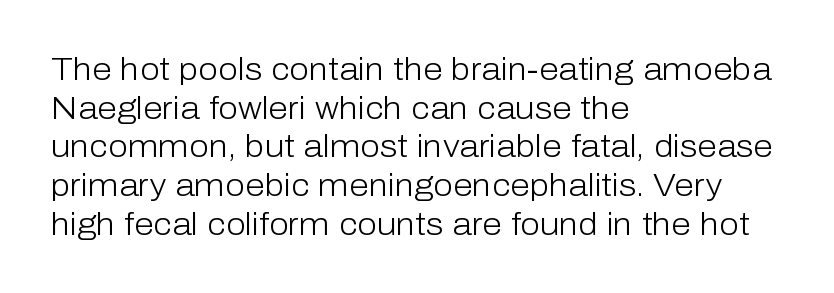
The image shows 32 px light sans-serif type, upright; set left-aligned, line spacing 1.21x, normal letter spacing, not underlined; low stroke contrast and a medium x-height.
